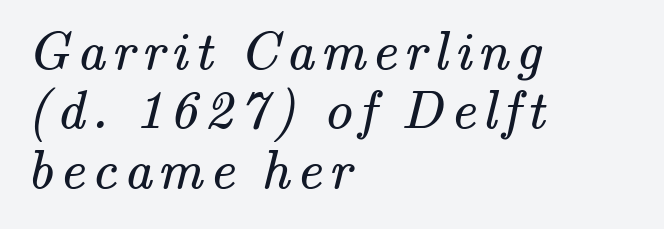
The image shows 55 px regular-weight serif type; set left-aligned, tight line spacing (1.08x), not underlined; medium stroke contrast and a small x-height.
